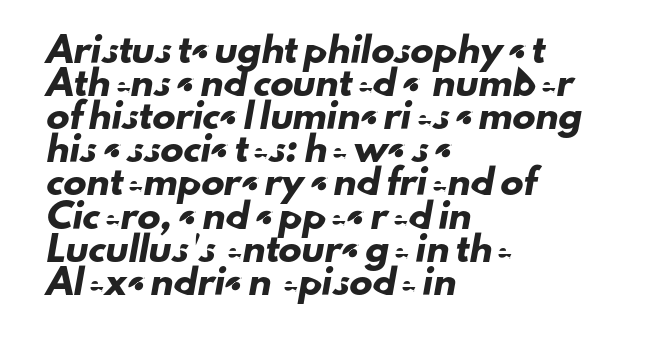
The image shows 23 px text type; set left-aligned, normal line spacing (1.44x), normal letter spacing, not underlined.
